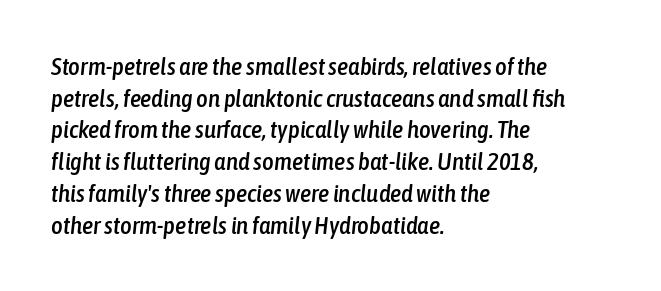
{"italic": "yes", "lean": "right", "slant_degrees": 6, "underline": "no", "align": "left", "line_spacing": "normal", "line_spacing_ratio": 1.27, "letter_spacing": "normal", "letter_spacing_em": 0.0, "glyph_px": 25}
